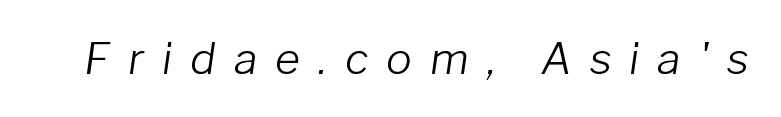
The image shows 43 px light type, italic (leaning right); set unusually wide letter spacing (+0.42 em), not underlined; low stroke contrast and a medium x-height.
